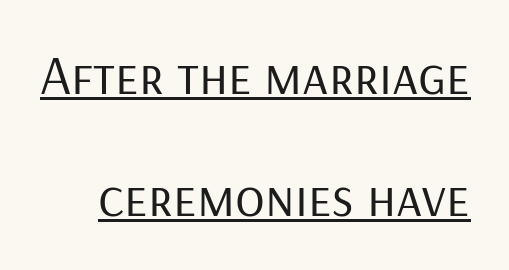
{"serif": "no", "italic": "no", "bold": "no", "weight": "regular", "width": "normal", "stroke_contrast": "low", "x_height": "medium", "monospaced": "no", "underline": "yes", "line_spacing": "loose", "line_spacing_ratio": 2.22, "letter_spacing": "normal", "letter_spacing_em": 0.0, "glyph_px": 55}
